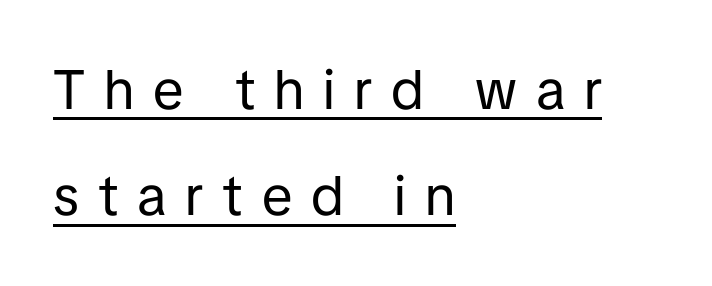
The image shows 56 px regular-weight sans-serif type, upright; set left-aligned, loose line spacing (1.9x), unusually wide letter spacing (+0.34 em), underlined; low stroke contrast and a medium x-height.
